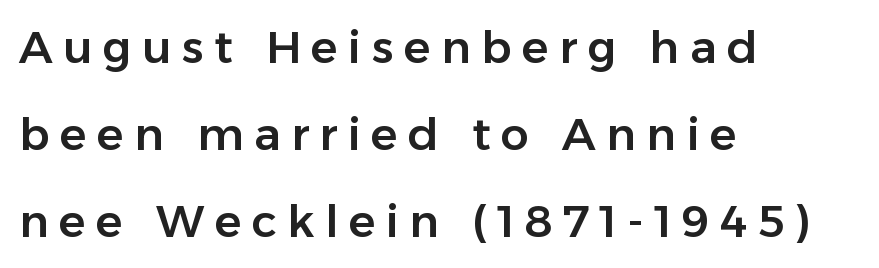
Ordinary non-slanted type is in use. The rag falls on the right side of this text block. Nobody drew a line under any word here. Each letter keeps its own natural width here, so spacing adapts to shape. This block would shrink considerably if given ordinary leading; it's expanded now.
